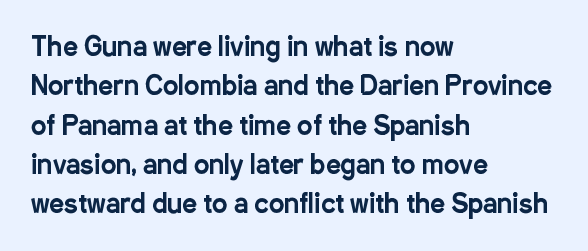
This rendering features lettering with no underline. Every row of glyphs begins at an identical x-position on the left. The leading is moderate, giving the passage an even texture. When letters stand straight like this, we call the style roman or upright.
